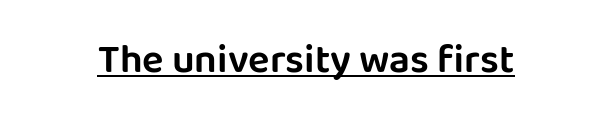
Q: Is the text italic (slanted)? A: No, it is upright.
Q: Is the typeface a serif or a sans-serif typeface? A: Sans-serif.
Q: Is the text underlined? A: Yes.
Q: Is the spacing between letters normal or unusually wide? A: Normal.
Q: Width (condensed, normal, or wide)? A: Normal.
Q: Stroke contrast? A: Low.
Q: x-height? A: Large.
Q: Monospaced? A: No.
